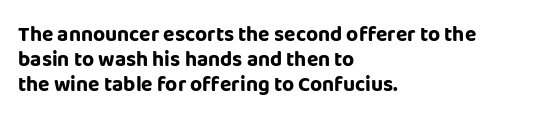
Each line starts at the same left margin while the right side varies. Upright lettering throughout. What stands out about the letter spacing? Nothing — it is the standard amount. Check the space under the baseline: it is left empty. The typesetting leans heavy: a genuine bold.
